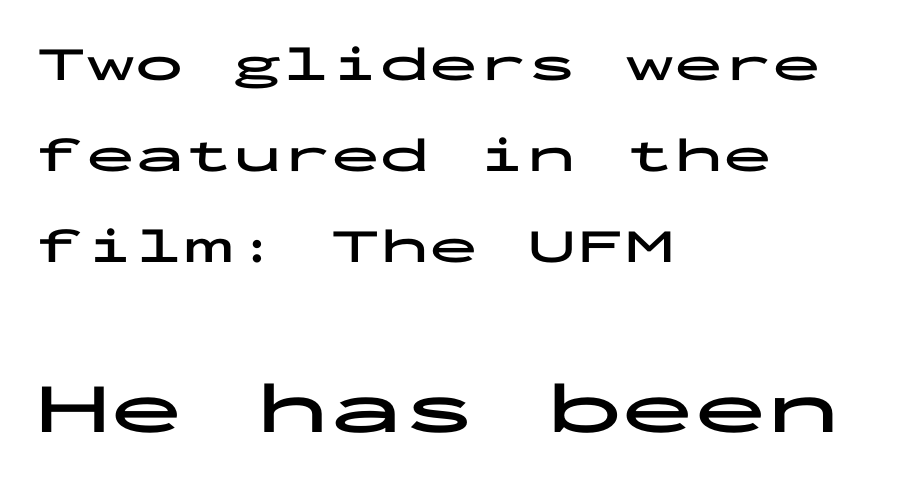
{"serif": "no", "italic": "no", "bold": "yes", "weight": "bold", "width": "wide", "stroke_contrast": "low", "x_height": "medium", "monospaced": "yes", "underline": "no", "align": "left", "line_spacing_ratio": 1.86, "letter_spacing": "normal", "letter_spacing_em": 0.0, "larger_block": "second", "size_ratio": 1.49, "glyph_px": 73}
